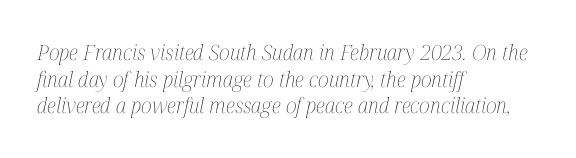
Q: Is the text bold? A: No.
Q: Is the text italic (slanted)? A: Yes, it leans right by about 12 degrees.
Q: Is the text underlined? A: No.
Q: How is the paragraph aligned? A: Left-aligned.
Q: Is the spacing between letters normal or unusually wide? A: Normal.
Q: Is the spacing between lines tight, normal or loose? A: Normal.
